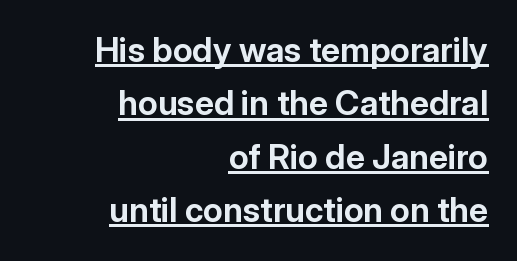
The leading is moderate, giving the passage an even texture. Standard letterfit; no display-style spreading of the glyphs. The font is running at its bold setting. The passage shown is typeset with a sans-serif family. A continuous stroke trails under the words, as in a hyperlink. Is there any slant? The stems are plumb.
